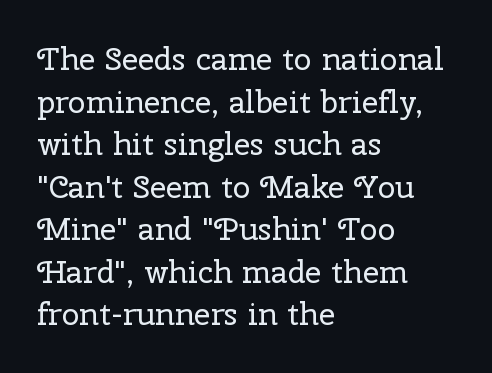
{"serif": "yes", "italic": "no", "bold": "no", "weight": "regular", "width": "normal", "stroke_contrast": "low", "x_height": "medium", "monospaced": "no", "underline": "no", "align": "left", "line_spacing": "normal", "line_spacing_ratio": 1.33, "letter_spacing": "normal", "letter_spacing_em": 0.0, "glyph_px": 32}
